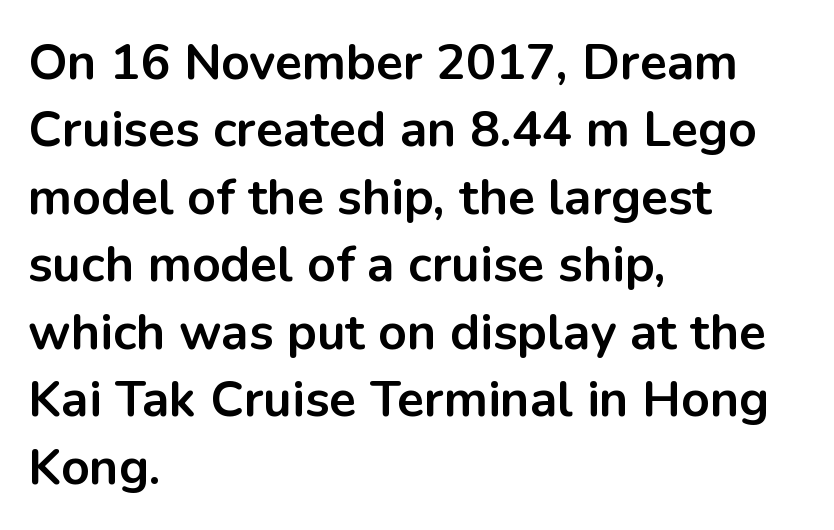
The image shows 50 px bold sans-serif type, upright; set left-aligned, normal line spacing (1.35x), normal letter spacing, not underlined; low stroke contrast and a medium x-height.
